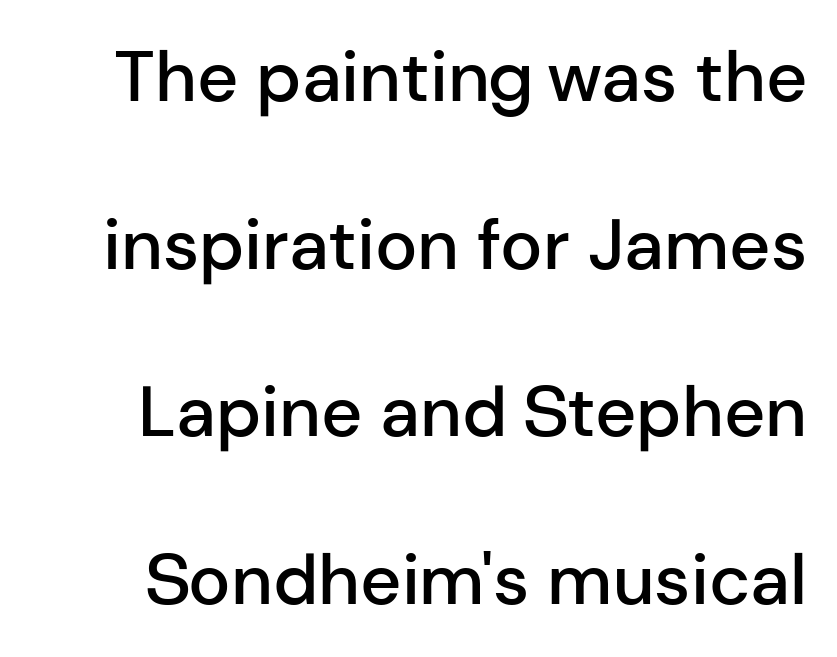
The image shows 71 px semibold sans-serif type, upright; set loose line spacing (2.36x), normal letter spacing, not underlined; low stroke contrast and a medium x-height.
